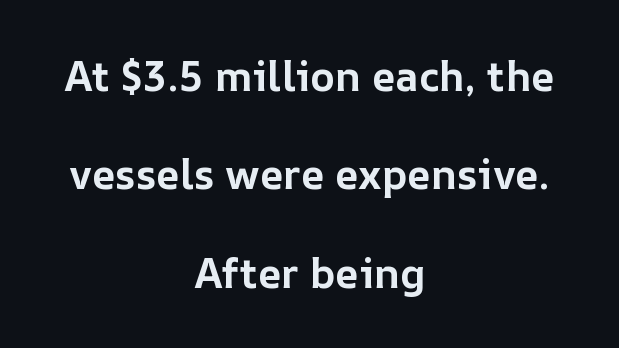
The image shows 41 px bold type, upright; set centered, loose line spacing (2.4x), normal letter spacing, not underlined; low stroke contrast and a medium x-height.
